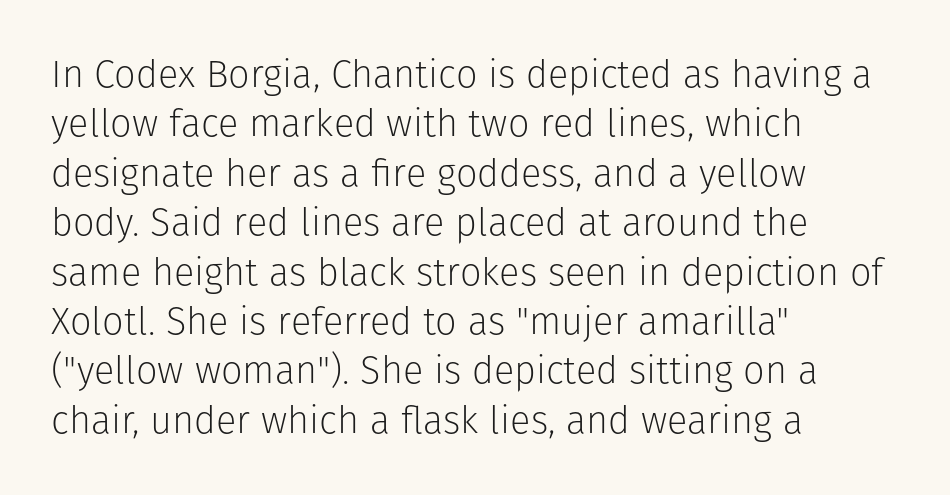
Q: Is the text bold? A: No.
Q: Is the text italic (slanted)? A: No, it is upright.
Q: Is the typeface a serif or a sans-serif typeface? A: Sans-serif.
Q: Is the text underlined? A: No.
Q: How is the paragraph aligned? A: Left-aligned.
Q: Is the spacing between letters normal or unusually wide? A: Normal.
Q: Is the spacing between lines tight, normal or loose? A: Normal.
Q: Width (condensed, normal, or wide)? A: Normal.
Q: Stroke contrast? A: Low.
Q: x-height? A: Medium.
Q: Monospaced? A: No.
